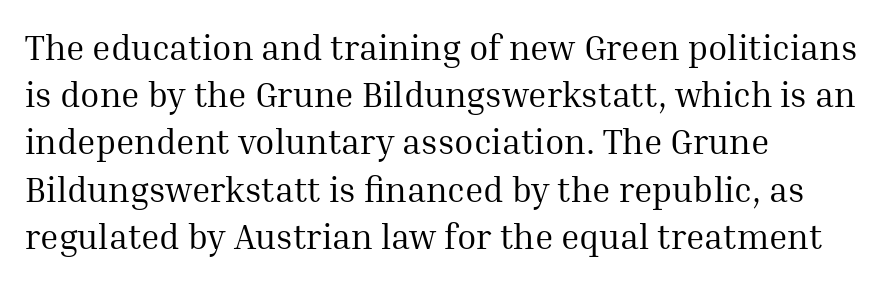
The image shows 35 px regular-weight serif type, upright; set left-aligned, normal line spacing (1.35x), normal letter spacing, not underlined; medium stroke contrast and a medium x-height.
